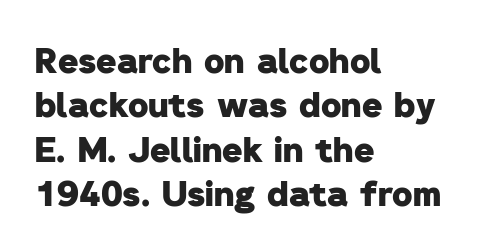
All the whitespace from short lines collects on the right. The face used here is proportionally spaced, like ordinary book or web type. The passage shown is not underscored anywhere. How heavy is the stroke? Heavy — this is a bold. Glyph-to-glyph distance matches everyday printed text.
